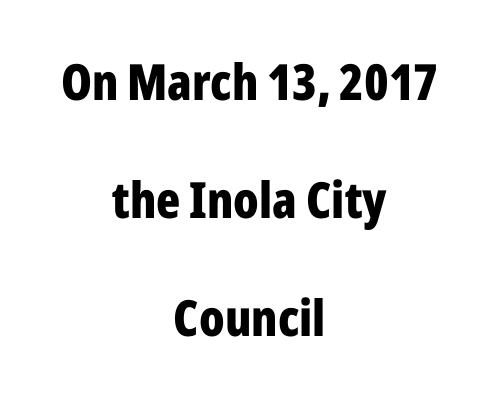
Q: Is the text bold? A: Yes.
Q: Is the text italic (slanted)? A: No, it is upright.
Q: Is the typeface a serif or a sans-serif typeface? A: Sans-serif.
Q: Is the text underlined? A: No.
Q: How is the paragraph aligned? A: Centered.
Q: Is the spacing between letters normal or unusually wide? A: Normal.
Q: Is the spacing between lines tight, normal or loose? A: Loose.
Q: Width (condensed, normal, or wide)? A: Condensed.
Q: Stroke contrast? A: Low.
Q: x-height? A: Medium.
Q: Monospaced? A: No.
